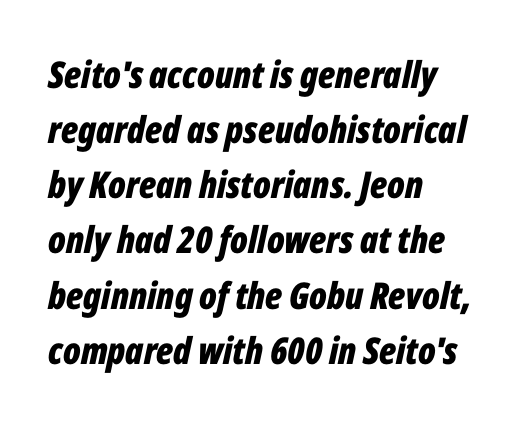
{"italic": "yes", "lean": "right", "slant_degrees": 12, "bold": "yes", "weight": "bold", "width": "condensed", "stroke_contrast": "low", "x_height": "medium", "monospaced": "no", "underline": "no", "align": "left", "line_spacing": "normal", "line_spacing_ratio": 1.49, "letter_spacing": "normal", "letter_spacing_em": 0.0, "glyph_px": 37}
